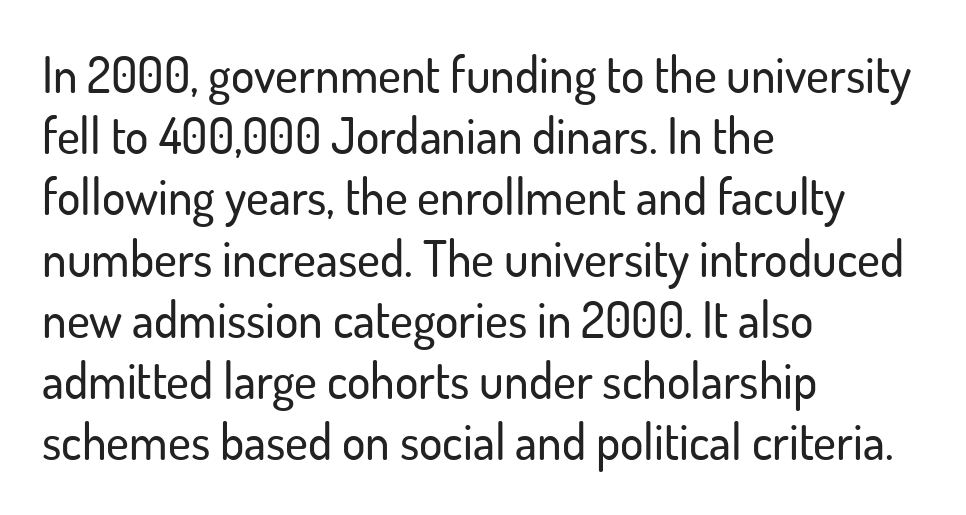
Q: Is the text italic (slanted)? A: No, it is upright.
Q: Is the typeface a serif or a sans-serif typeface? A: Sans-serif.
Q: Is the text underlined? A: No.
Q: How is the paragraph aligned? A: Left-aligned.
Q: Is the spacing between letters normal or unusually wide? A: Normal.
Q: Is the spacing between lines tight, normal or loose? A: Normal.
Q: Width (condensed, normal, or wide)? A: Normal.
Q: Stroke contrast? A: Low.
Q: x-height? A: Small.
Q: Monospaced? A: No.
